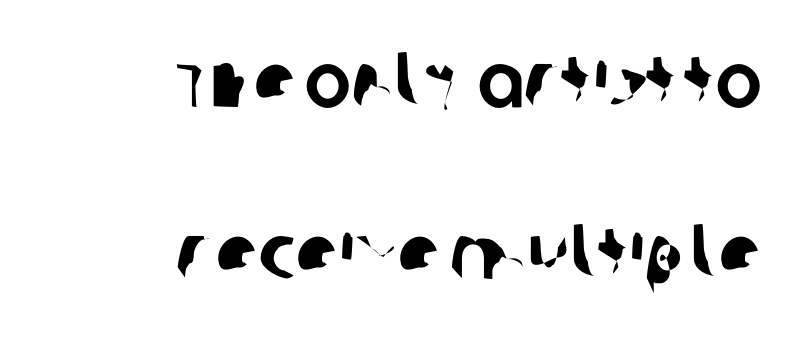
The image shows 78 px sans-serif type; set right-aligned, loose line spacing (2.21x), normal letter spacing, not underlined; low stroke contrast and a large x-height.
